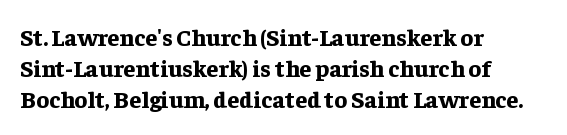
Every letter is thick-stroked: bold, no question. Line starts are locked; line ends wander. What's the leading like? Ordinary, nothing unusual. Glance below the letters and you will spot only blank space.
